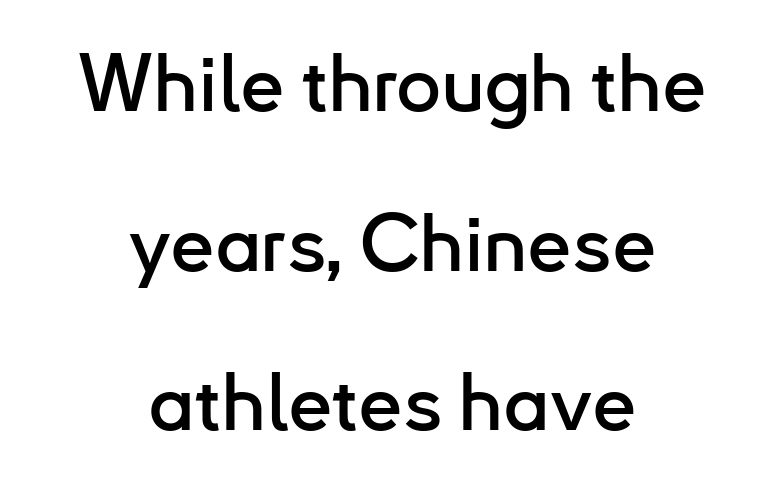
{"serif": "no", "italic": "no", "width": "normal", "stroke_contrast": "low", "x_height": "small", "monospaced": "no", "underline": "no", "align": "center", "line_spacing": "loose", "line_spacing_ratio": 2.02, "letter_spacing": "normal", "letter_spacing_em": 0.0, "glyph_px": 79}
